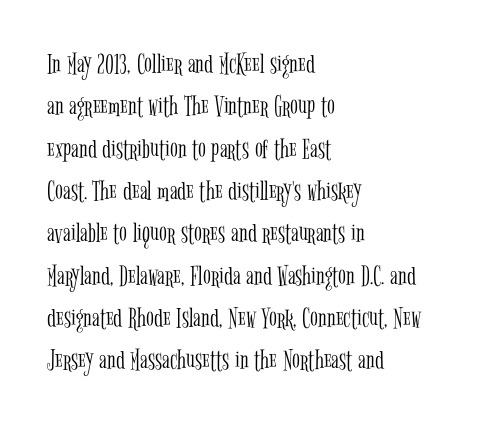
Letterform terminals end in serifs throughout the passage. Is this a heavy cut? Hardly; it is regular or lighter. The designer left line spacing at the default. The baseline area is clear. Observe the ordinary spacing: letters are neighbours, not strangers. The letters stand upright; this is a roman face.
